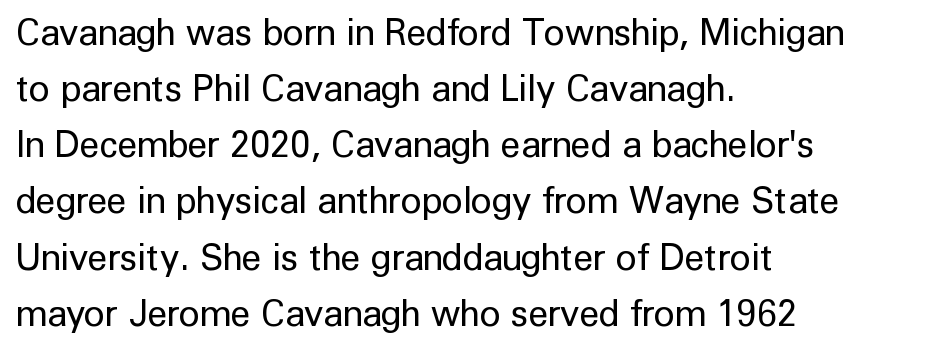
{"serif": "no", "italic": "no", "bold": "no", "weight": "regular", "width": "normal", "stroke_contrast": "low", "x_height": "medium", "monospaced": "no", "underline": "no", "align": "left", "line_spacing": "normal", "line_spacing_ratio": 1.56, "letter_spacing": "normal", "letter_spacing_em": 0.0, "glyph_px": 36}
